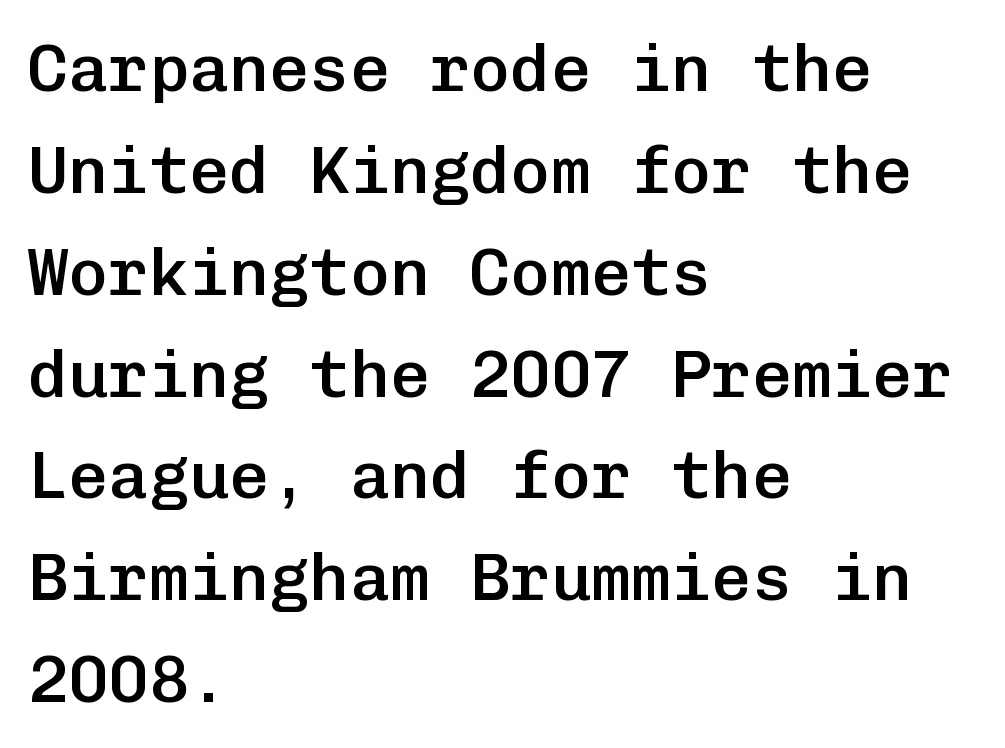
Q: Is the text bold? A: Semi-bold.
Q: Is the text italic (slanted)? A: No, it is upright.
Q: Is the typeface a serif or a sans-serif typeface? A: Sans-serif.
Q: Is the text underlined? A: No.
Q: How is the paragraph aligned? A: Left-aligned.
Q: Is the spacing between letters normal or unusually wide? A: Normal.
Q: Is the spacing between lines tight, normal or loose? A: Normal.
Q: Width (condensed, normal, or wide)? A: Normal.
Q: Stroke contrast? A: Low.
Q: x-height? A: Medium.
Q: Monospaced? A: Yes.
